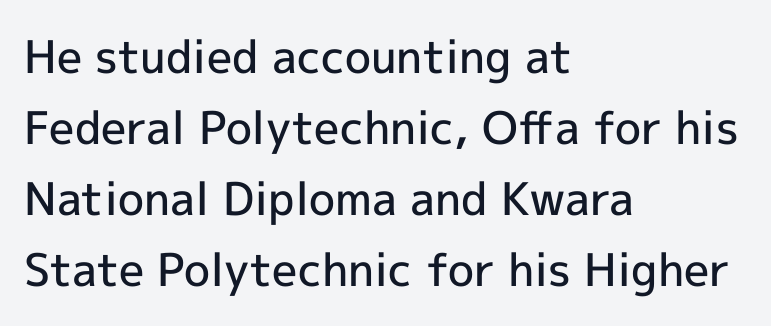
The image shows 45 px semibold sans-serif type, upright; set left-aligned, normal line spacing (1.58x), normal letter spacing, not underlined; a medium x-height.
